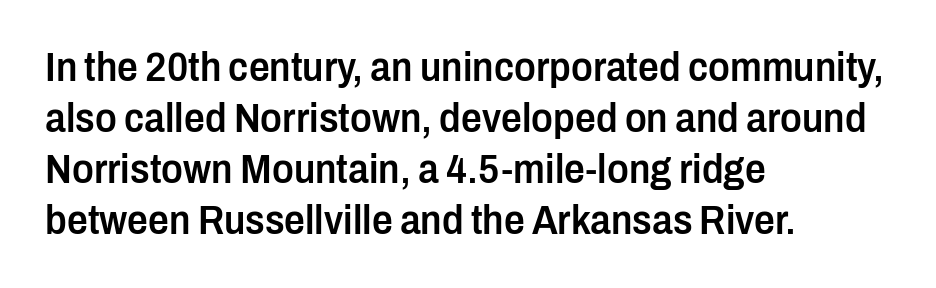
Q: Is the text bold? A: Semi-bold.
Q: Is the text italic (slanted)? A: No, it is upright.
Q: Is the typeface a serif or a sans-serif typeface? A: Sans-serif.
Q: Is the text underlined? A: No.
Q: How is the paragraph aligned? A: Left-aligned.
Q: Is the spacing between letters normal or unusually wide? A: Normal.
Q: Width (condensed, normal, or wide)? A: Condensed.
Q: Stroke contrast? A: Low.
Q: x-height? A: Medium.
Q: Monospaced? A: No.
